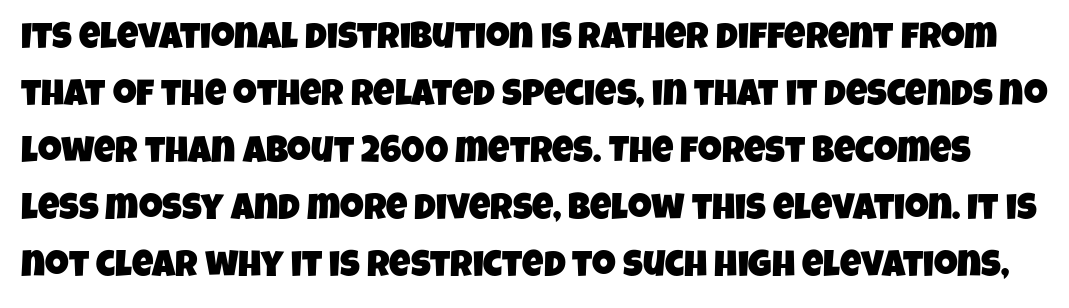
The image shows 37 px condensed sans-serif type; set normal line spacing (1.54x), normal letter spacing, not underlined; low stroke contrast and a large x-height.
